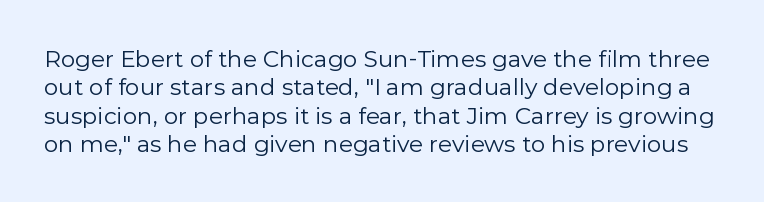
{"italic": "no", "bold": "no", "underline": "no", "line_spacing_ratio": 1.23, "letter_spacing": "normal", "letter_spacing_em": 0.0, "glyph_px": 23}
